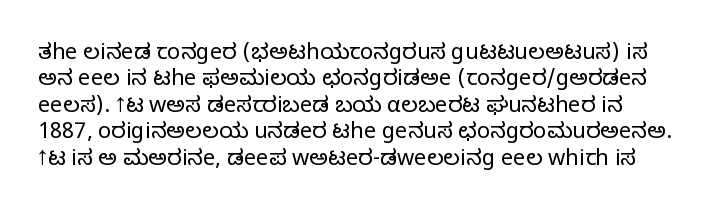
{"italic": "no", "bold": "no", "underline": "no", "line_spacing_ratio": 1.2, "letter_spacing": "normal", "letter_spacing_em": 0.0, "glyph_px": 22}
